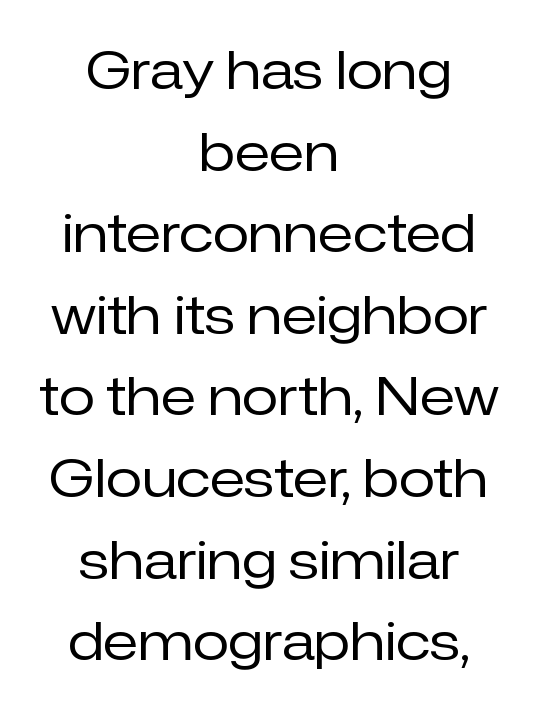
The passage shown stacks its lines at a standard gap. No chunkiness to these letters — they're not bold. No italicization has been applied; the sample stays upright. The rendering positions every line midway between the sides. Bare-footed words on every line. Spacing between characters is what you'd get straight out of the box.
